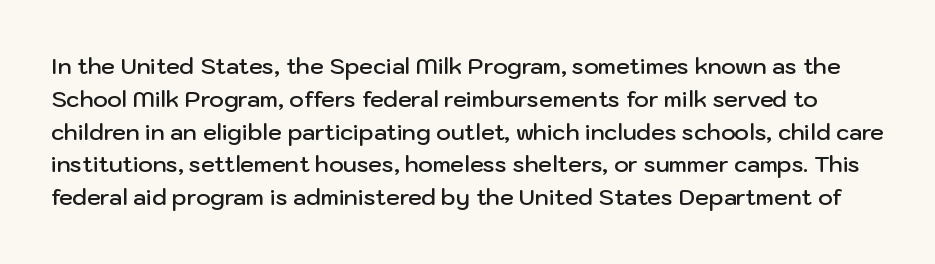
{"italic": "no", "bold": "semi", "underline": "no", "line_spacing": "normal", "line_spacing_ratio": 1.49, "letter_spacing": "normal", "letter_spacing_em": 0.0, "glyph_px": 22}
